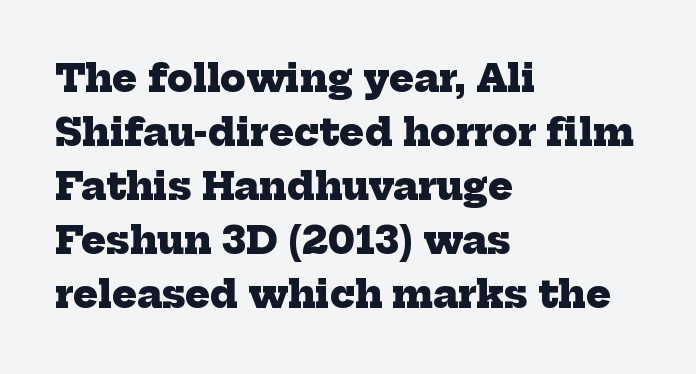
Q: Is the text bold? A: Yes.
Q: Is the typeface a serif or a sans-serif typeface? A: Serif.
Q: Is the text underlined? A: No.
Q: How is the paragraph aligned? A: Left-aligned.
Q: Is the spacing between letters normal or unusually wide? A: Normal.
Q: Is the spacing between lines tight, normal or loose? A: Normal.
Q: Width (condensed, normal, or wide)? A: Normal.
Q: Stroke contrast? A: Low.
Q: x-height? A: Medium.
Q: Monospaced? A: No.
